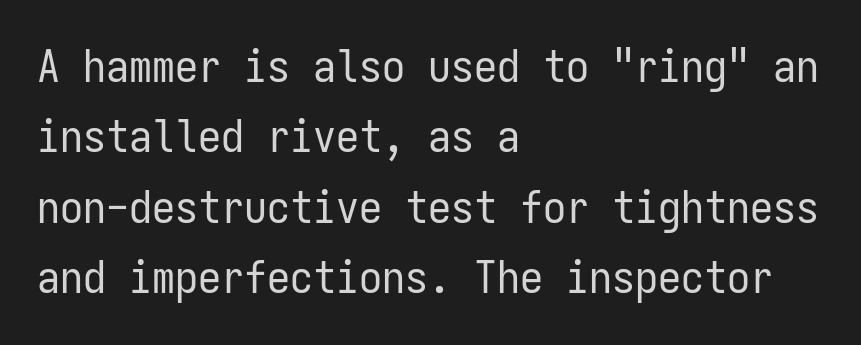
{"serif": "no", "italic": "no", "bold": "no", "weight": "regular", "width": "condensed", "stroke_contrast": "low", "x_height": "medium", "monospaced": "yes", "underline": "no", "align": "left", "line_spacing": "normal", "line_spacing_ratio": 1.53, "letter_spacing": "normal", "letter_spacing_em": 0.0, "glyph_px": 46}
